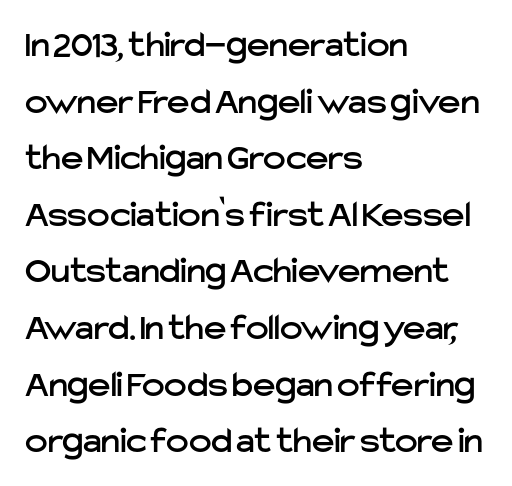
The image shows 38 px sans-serif type, upright; set left-aligned, normal line spacing (1.49x), normal letter spacing, not underlined; low stroke contrast and a medium x-height.
